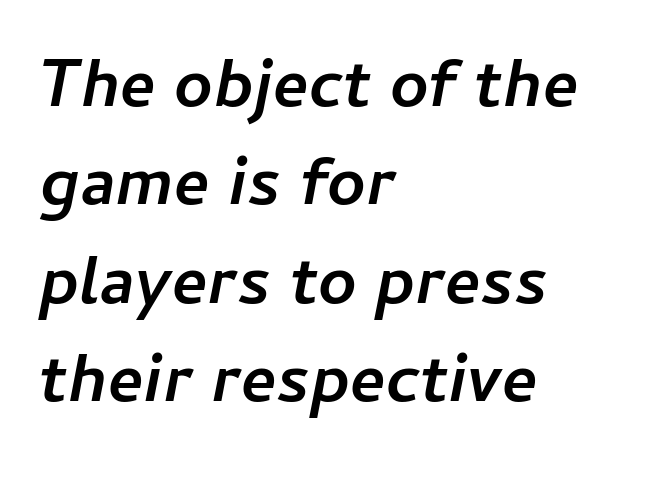
{"italic": "yes", "lean": "right", "slant_degrees": 11, "bold": "yes", "weight": "semibold", "width": "normal", "stroke_contrast": "low", "x_height": "medium", "monospaced": "no", "underline": "no", "align": "left", "line_spacing": "normal", "line_spacing_ratio": 1.47, "letter_spacing": "normal", "letter_spacing_em": 0.0, "glyph_px": 67}
